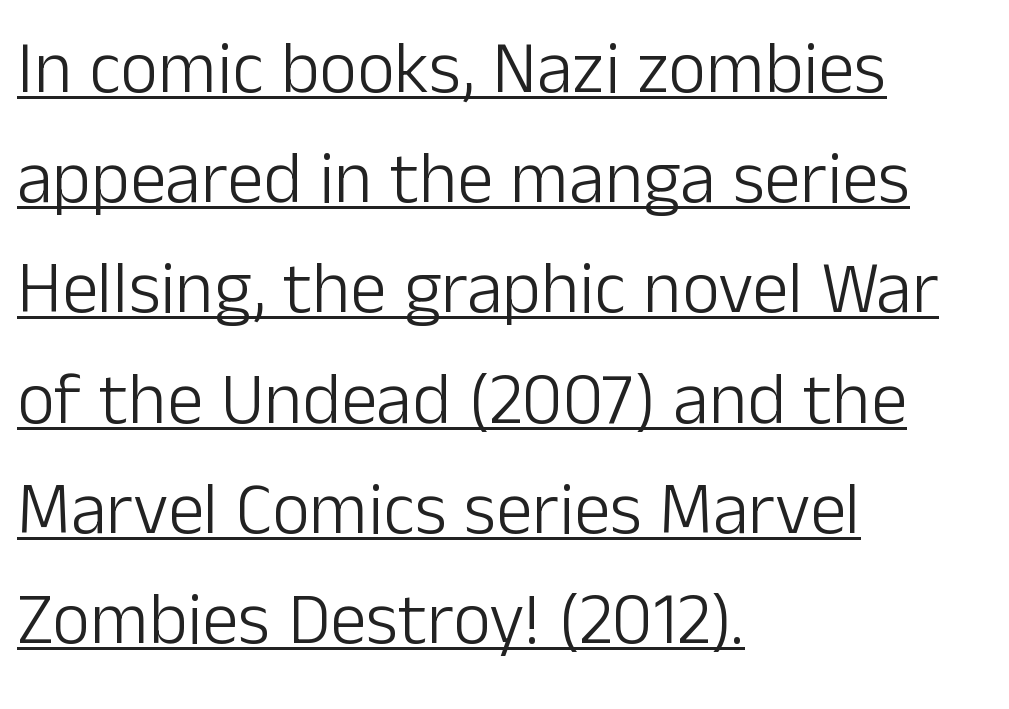
{"serif": "no", "italic": "no", "bold": "no", "weight": "light", "width": "normal", "stroke_contrast": "low", "x_height": "medium", "monospaced": "no", "underline": "yes", "align": "left", "line_spacing": "normal", "line_spacing_ratio": 1.51, "letter_spacing": "normal", "letter_spacing_em": 0.0, "glyph_px": 73}
